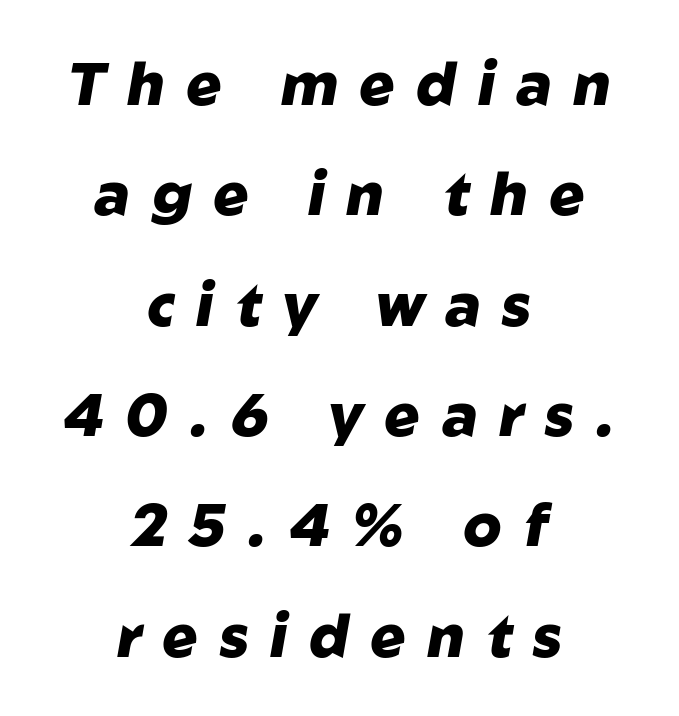
What stands out about the letter spacing? Its width — letters are far apart. The letters advance in unequal steps, a hallmark of proportional type. Words float on clear page, feet unadorned. The letters are slanted; this is an italic face.
